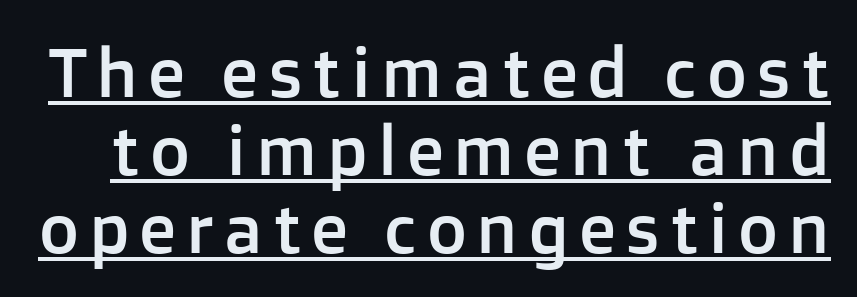
Q: Is the text italic (slanted)? A: No, it is upright.
Q: Is the typeface a serif or a sans-serif typeface? A: Sans-serif.
Q: Is the text underlined? A: Yes.
Q: Is the spacing between lines tight, normal or loose? A: Tight.
Q: Width (condensed, normal, or wide)? A: Normal.
Q: Stroke contrast? A: Low.
Q: x-height? A: Medium.
Q: Monospaced? A: No.
